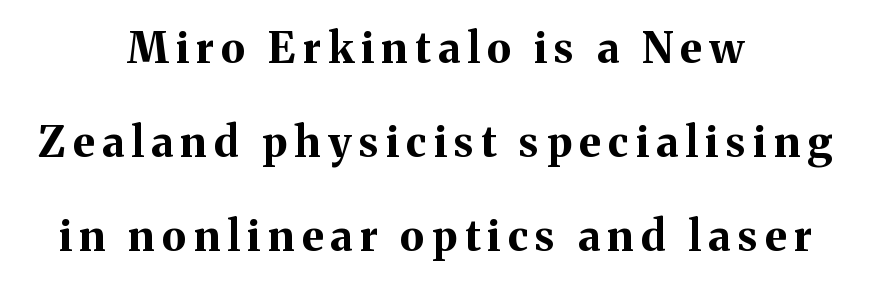
The image shows 42 px bold serif type, upright; set centered, loose line spacing (2.24x), not underlined; medium stroke contrast and a medium x-height.
